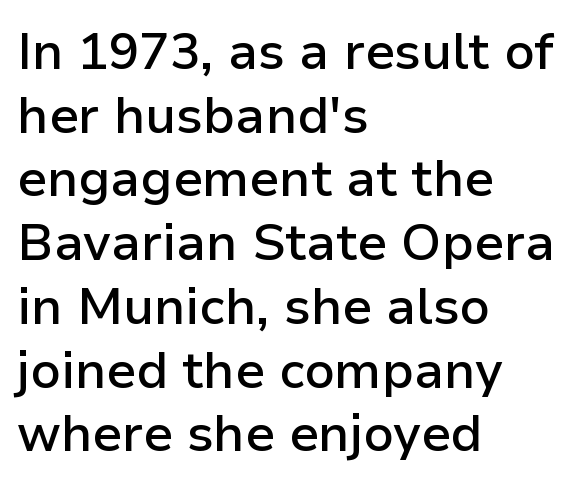
{"serif": "no", "italic": "no", "bold": "semi", "weight": "semibold", "width": "normal", "stroke_contrast": "low", "x_height": "medium", "monospaced": "no", "underline": "no", "align": "left", "line_spacing": "normal", "line_spacing_ratio": 1.25, "letter_spacing": "normal", "letter_spacing_em": 0.0, "glyph_px": 51}
